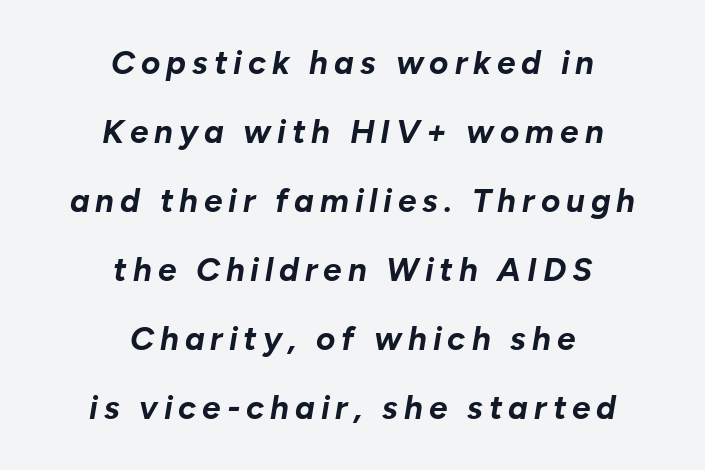
The image shows 33 px bold type, italic (leaning right); set centered, loose line spacing (2.09x), not underlined; low stroke contrast and a medium x-height.
